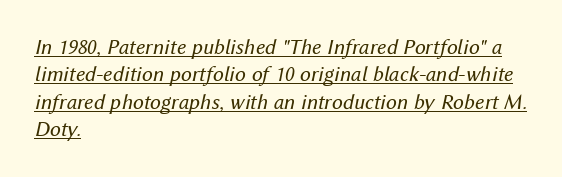
The tracking reads as untouched default to a designer's eye. Successive baselines arrive at the customary interval. These characters rest on top of a visible drawn line. No chunkiness to these letters — they're not bold.
